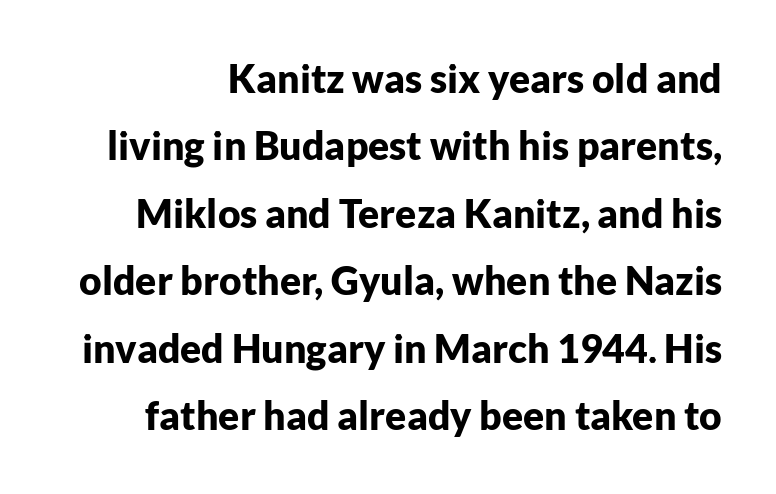
{"serif": "no", "italic": "no", "bold": "yes", "weight": "bold", "width": "normal", "stroke_contrast": "low", "x_height": "medium", "monospaced": "no", "underline": "no", "line_spacing_ratio": 1.73, "letter_spacing": "normal", "letter_spacing_em": 0.0, "glyph_px": 39}
